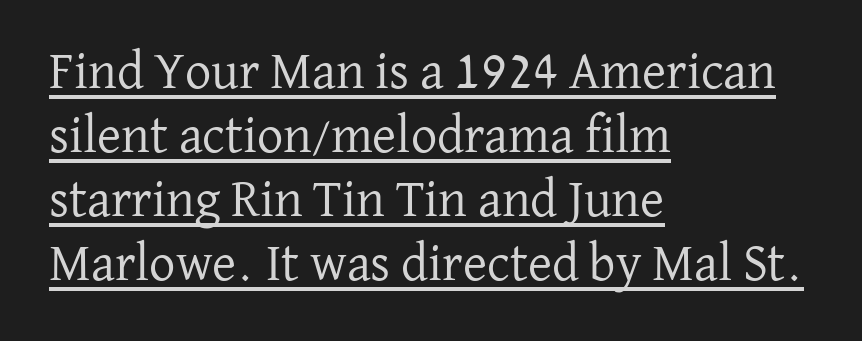
The image shows 52 px regular-weight serif type, upright; set left-aligned, line spacing 1.23x, normal letter spacing, underlined; low stroke contrast and a medium x-height.
